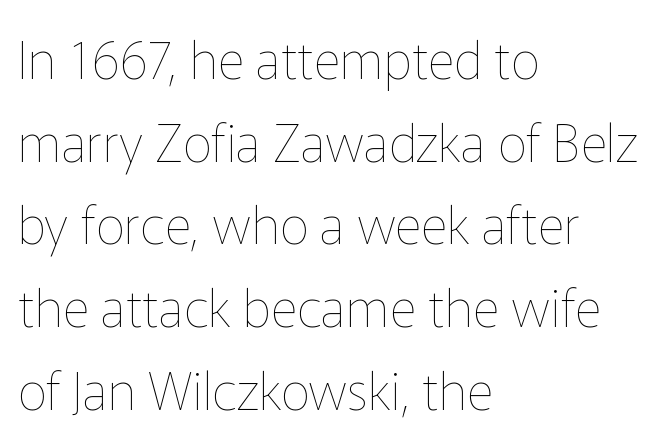
The image shows 52 px thin type, upright; set left-aligned, normal line spacing (1.59x), normal letter spacing, not underlined; low stroke contrast and a medium x-height.
